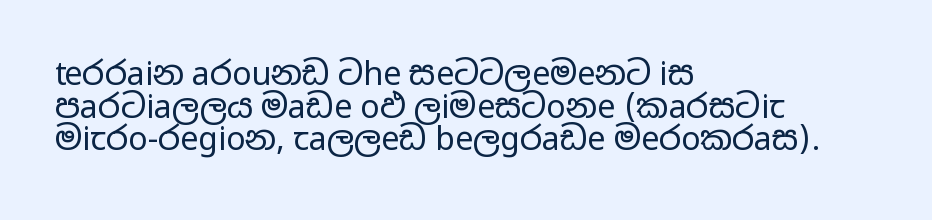
The image shows 32 px regular-weight, wide sans-serif type, upright; set left-aligned, tight line spacing (1.02x), normal letter spacing, not underlined; low stroke contrast and a medium x-height.
